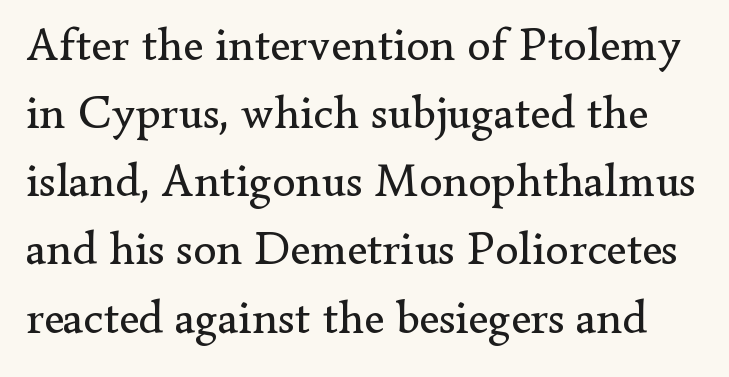
Q: Is the text bold? A: No.
Q: Is the text italic (slanted)? A: No, it is upright.
Q: Is the typeface a serif or a sans-serif typeface? A: Serif.
Q: Is the text underlined? A: No.
Q: Is the spacing between letters normal or unusually wide? A: Normal.
Q: Is the spacing between lines tight, normal or loose? A: Normal.
Q: Width (condensed, normal, or wide)? A: Normal.
Q: Stroke contrast? A: Low.
Q: x-height? A: Small.
Q: Monospaced? A: No.
